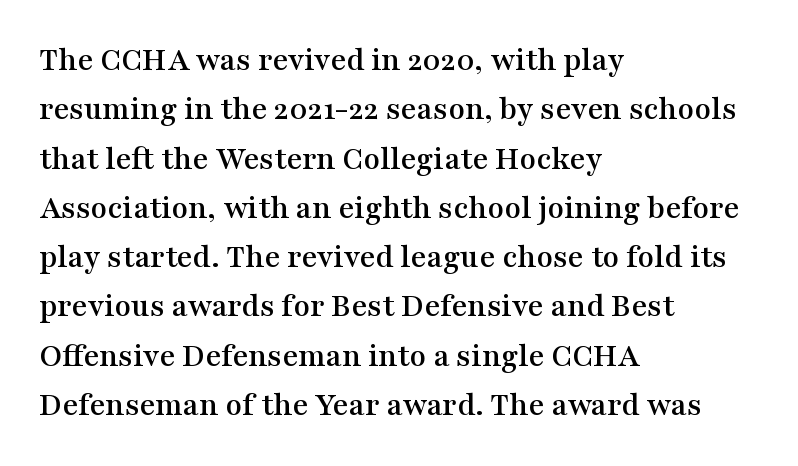
The image shows 34 px wide serif type, upright; set left-aligned, normal line spacing (1.45x), normal letter spacing, not underlined; medium stroke contrast and a medium x-height.
